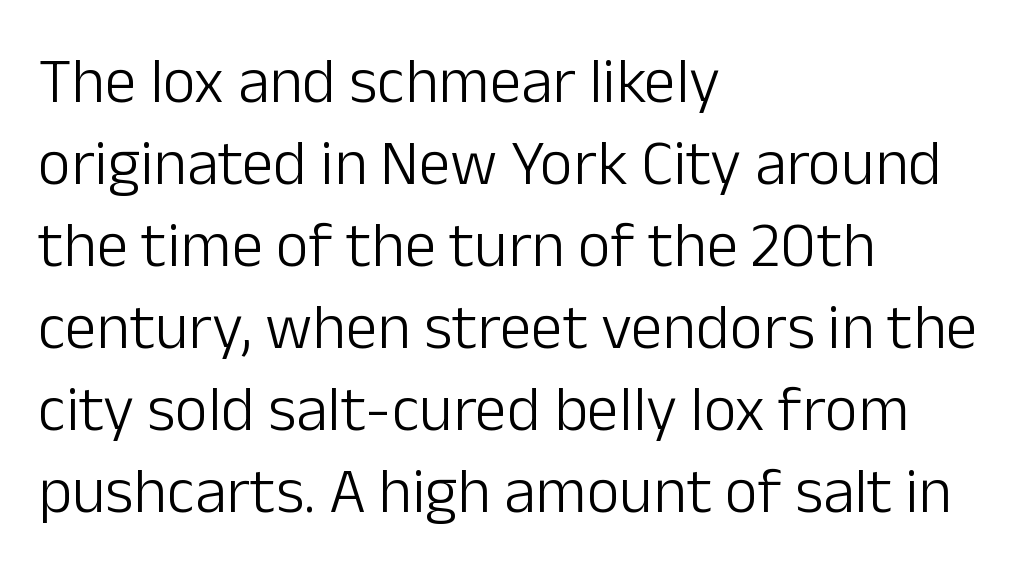
The image shows 64 px light sans-serif type, upright; set left-aligned, normal line spacing (1.28x), normal letter spacing, not underlined; low stroke contrast and a medium x-height.
